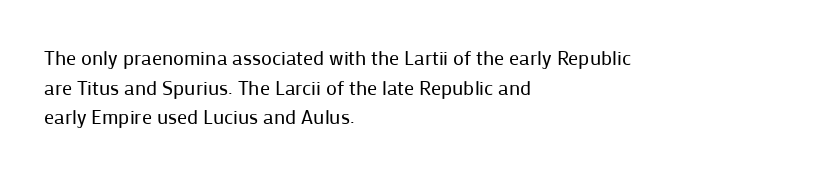
{"italic": "no", "bold": "no", "underline": "no", "align": "left", "line_spacing": "normal", "line_spacing_ratio": 1.48, "letter_spacing": "normal", "letter_spacing_em": 0.0, "glyph_px": 20}
